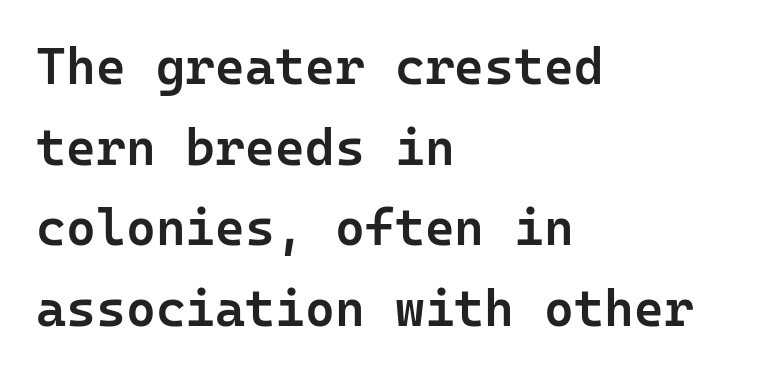
The image shows 51 px semibold sans-serif type, upright, monospaced; set left-aligned, normal line spacing (1.58x), normal letter spacing, not underlined; low stroke contrast and a medium x-height.
